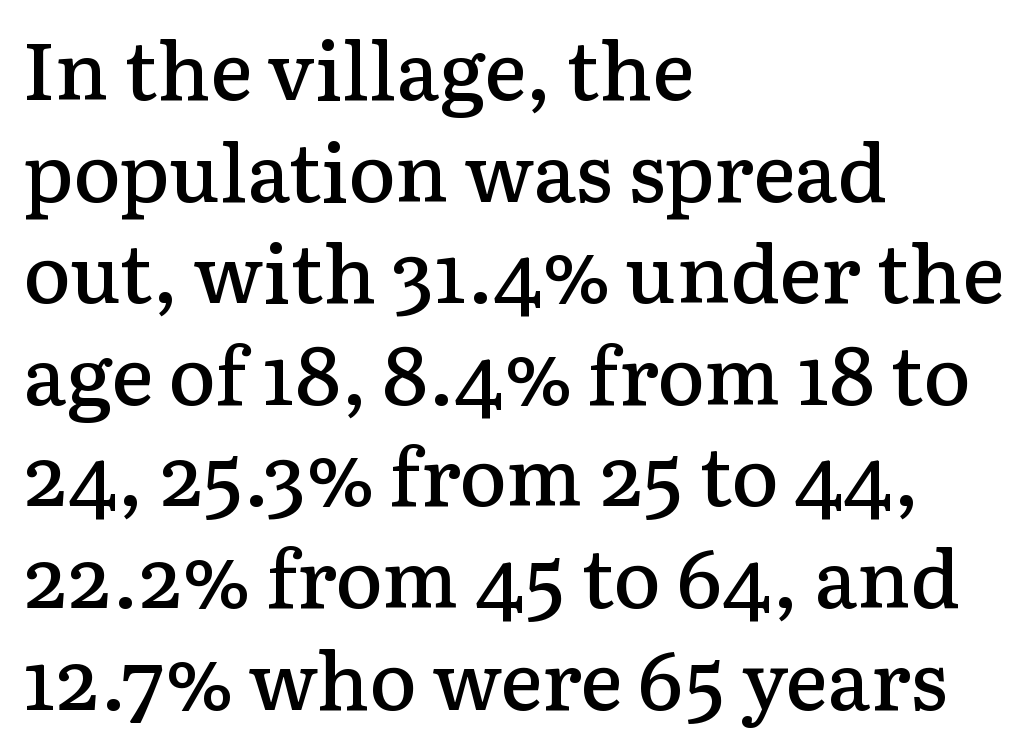
{"serif": "yes", "italic": "no", "bold": "semi", "weight": "semibold", "width": "normal", "stroke_contrast": "low", "x_height": "medium", "monospaced": "no", "underline": "no", "align": "left", "line_spacing": "normal", "line_spacing_ratio": 1.27, "letter_spacing": "normal", "letter_spacing_em": 0.0, "glyph_px": 80}
